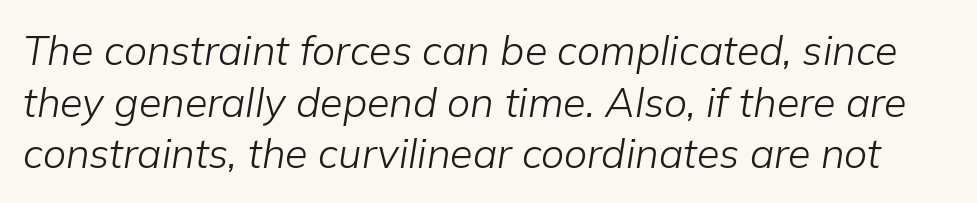
The image shows 41 px light type, italic (leaning right); set normal line spacing (1.26x), normal letter spacing, not underlined; low stroke contrast and a medium x-height.
